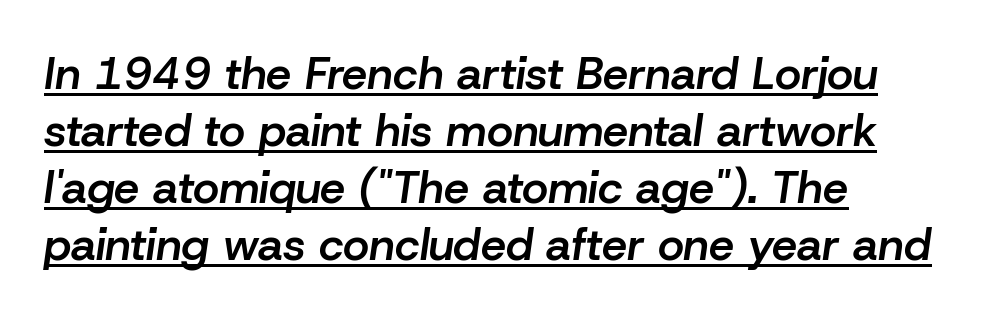
Q: Is the text bold? A: Semi-bold.
Q: Is the text italic (slanted)? A: Yes, it leans right by about 8 degrees.
Q: Is the text underlined? A: Yes.
Q: How is the paragraph aligned? A: Left-aligned.
Q: Is the spacing between letters normal or unusually wide? A: Normal.
Q: Is the spacing between lines tight, normal or loose? A: Normal.
Q: Width (condensed, normal, or wide)? A: Normal.
Q: Stroke contrast? A: Low.
Q: x-height? A: Medium.
Q: Monospaced? A: No.
